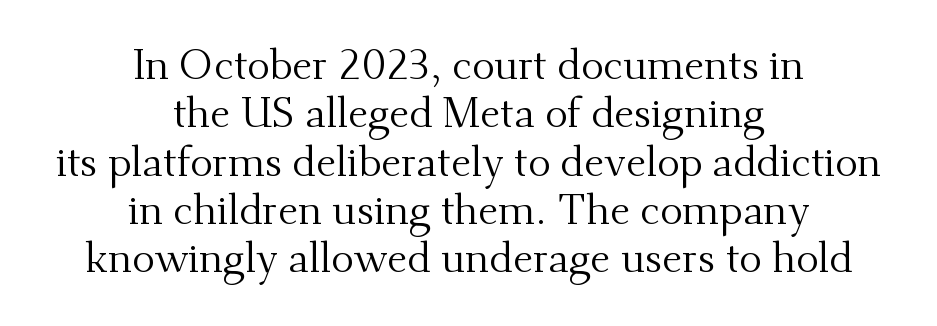
The image shows 42 px regular-weight serif type, upright; set centered, tight line spacing (1.15x), normal letter spacing, not underlined; medium stroke contrast and a small x-height.
